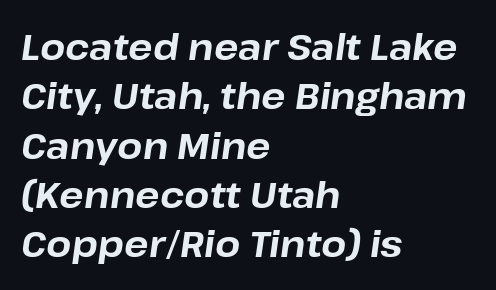
Q: Is the text bold? A: Yes.
Q: Is the text italic (slanted)? A: Yes, it leans right by about 8 degrees.
Q: Is the text underlined? A: No.
Q: How is the paragraph aligned? A: Left-aligned.
Q: Is the spacing between letters normal or unusually wide? A: Normal.
Q: Is the spacing between lines tight, normal or loose? A: Normal.
Q: Width (condensed, normal, or wide)? A: Normal.
Q: Stroke contrast? A: Low.
Q: x-height? A: Medium.
Q: Monospaced? A: No.
